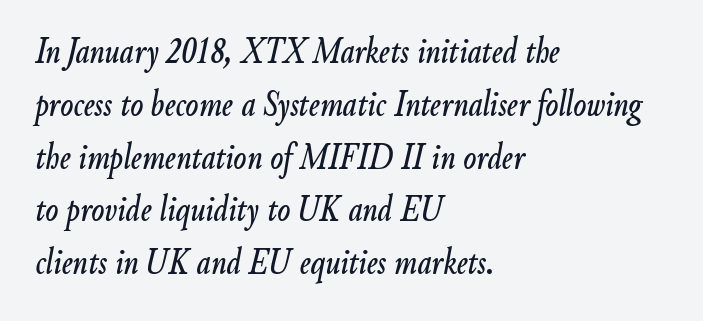
{"italic": "yes", "lean": "right", "slant_degrees": 9, "width": "condensed", "stroke_contrast": "low", "x_height": "small", "monospaced": "no", "underline": "no", "align": "left", "line_spacing": "normal", "line_spacing_ratio": 1.39, "letter_spacing": "normal", "letter_spacing_em": 0.0, "glyph_px": 38}
